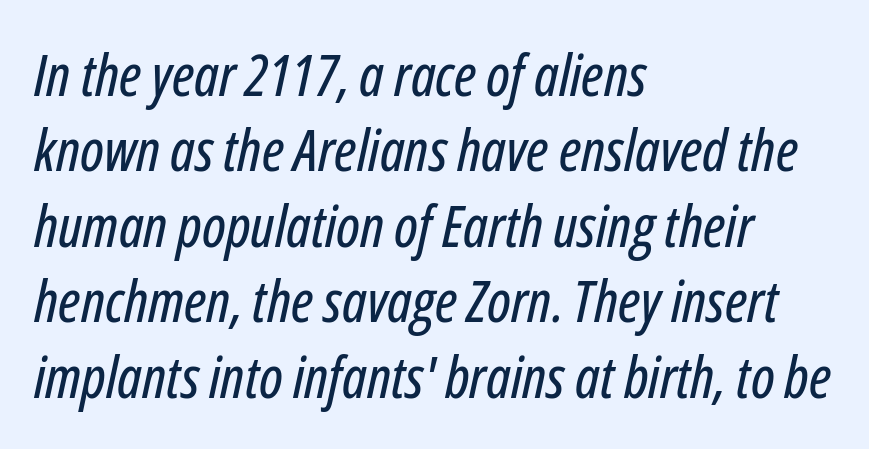
{"italic": "yes", "lean": "right", "slant_degrees": 12, "width": "condensed", "stroke_contrast": "low", "x_height": "medium", "monospaced": "no", "underline": "no", "align": "left", "line_spacing": "normal", "line_spacing_ratio": 1.3, "letter_spacing": "normal", "letter_spacing_em": 0.0, "glyph_px": 58}
